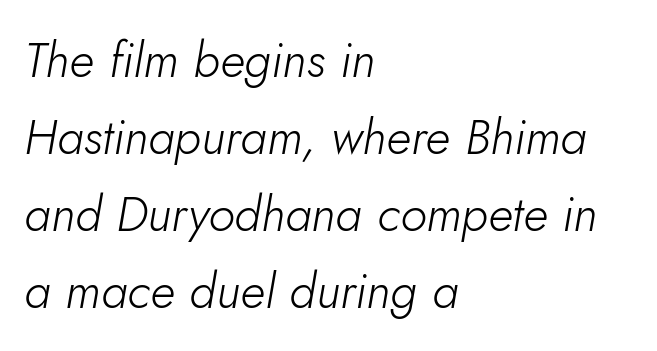
{"italic": "yes", "lean": "right", "slant_degrees": 10, "bold": "no", "weight": "light", "width": "normal", "stroke_contrast": "low", "x_height": "small", "monospaced": "no", "underline": "no", "align": "left", "line_spacing": "normal", "line_spacing_ratio": 1.57, "letter_spacing": "normal", "letter_spacing_em": 0.0, "glyph_px": 49}
